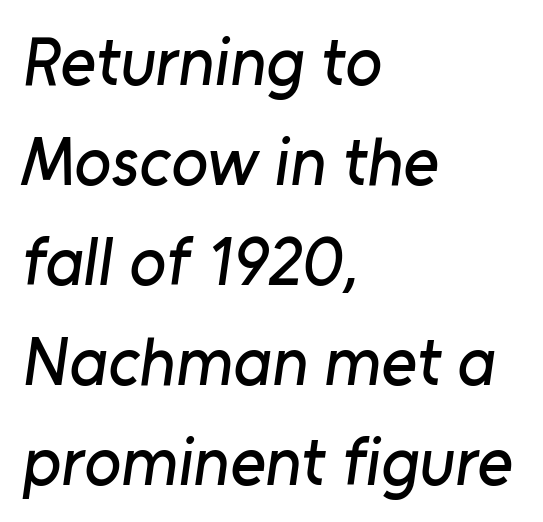
The image shows 68 px sans-serif type; set left-aligned, normal line spacing (1.47x), normal letter spacing, not underlined; low stroke contrast and a medium x-height.
